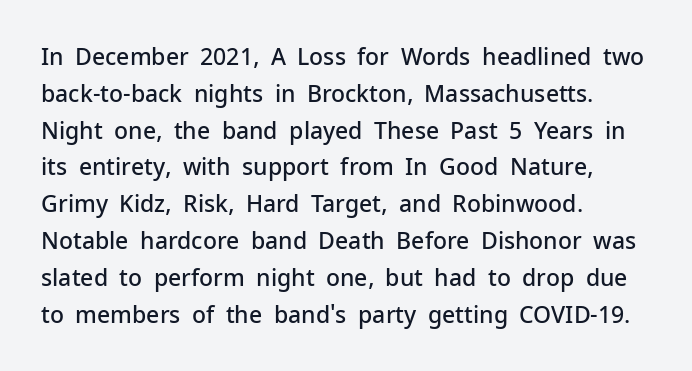
The image shows 23 px text type, upright; set left-aligned, normal line spacing (1.6x), normal letter spacing, not underlined.
